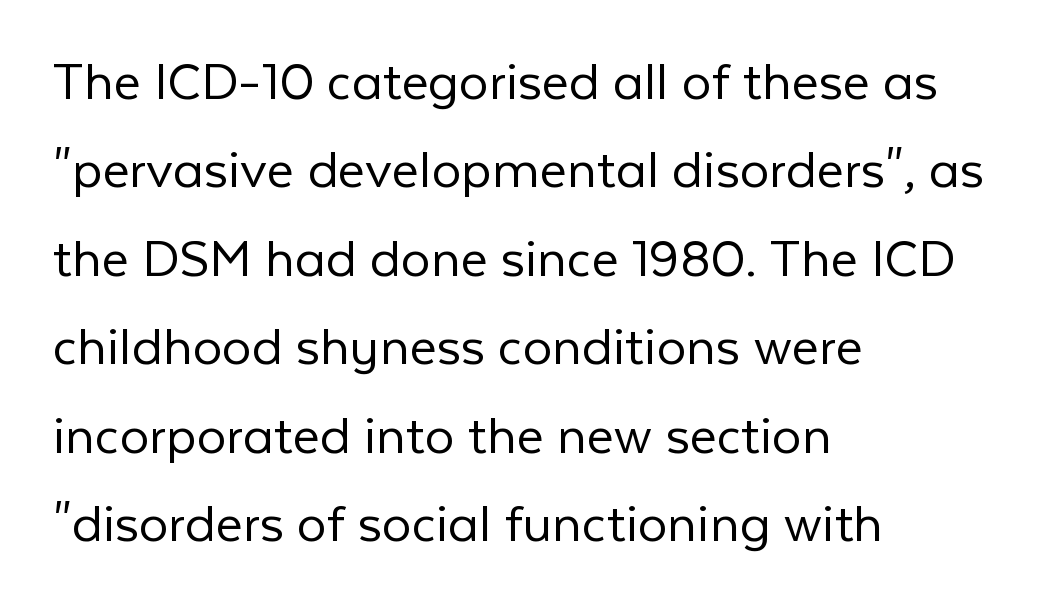
The type is set solid horizontally, with unmodified tracking. A bare baseline throughout the passage. Think of a printed novel: that variable character pitch is what you see here. Teacher's note: observe the even left margin — that is flush-left alignment.
